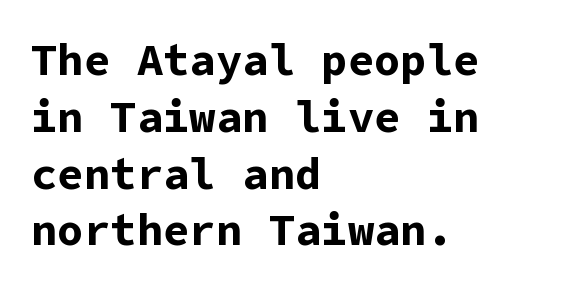
{"serif": "no", "italic": "no", "bold": "yes", "weight": "bold", "width": "normal", "stroke_contrast": "low", "x_height": "medium", "underline": "no", "align": "left", "line_spacing": "normal", "line_spacing_ratio": 1.29, "letter_spacing": "normal", "letter_spacing_em": 0.0, "glyph_px": 44}
